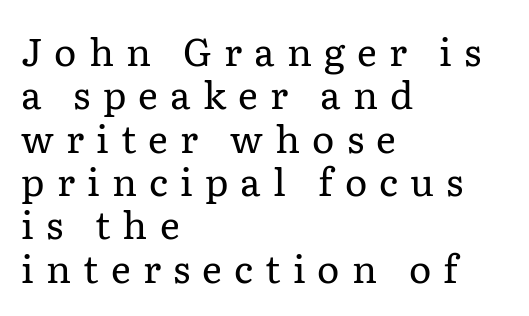
{"serif": "yes", "italic": "no", "bold": "no", "weight": "regular", "width": "normal", "stroke_contrast": "low", "x_height": "medium", "monospaced": "no", "underline": "no", "align": "left", "line_spacing": "tight", "line_spacing_ratio": 1.14, "letter_spacing": "wide", "letter_spacing_em": 0.32, "glyph_px": 38}
